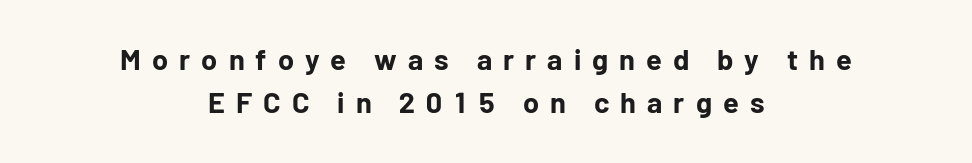
{"serif": "no", "italic": "no", "bold": "yes", "weight": "bold", "width": "normal", "stroke_contrast": "low", "x_height": "medium", "monospaced": "no", "underline": "no", "align": "center", "line_spacing": "normal", "line_spacing_ratio": 1.47, "letter_spacing": "wide", "letter_spacing_em": 0.38, "glyph_px": 29}
